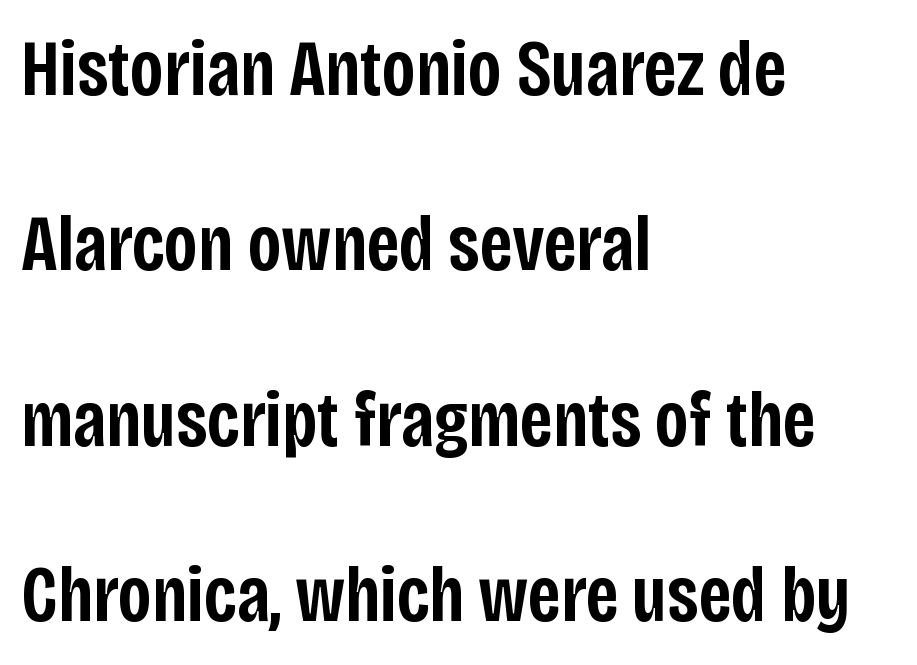
Q: Is the text bold? A: Semi-bold.
Q: Is the text italic (slanted)? A: No, it is upright.
Q: Is the typeface a serif or a sans-serif typeface? A: Sans-serif.
Q: Is the text underlined? A: No.
Q: How is the paragraph aligned? A: Left-aligned.
Q: Is the spacing between letters normal or unusually wide? A: Normal.
Q: Is the spacing between lines tight, normal or loose? A: Loose.
Q: Width (condensed, normal, or wide)? A: Condensed.
Q: Stroke contrast? A: Low.
Q: x-height? A: Large.
Q: Monospaced? A: No.
